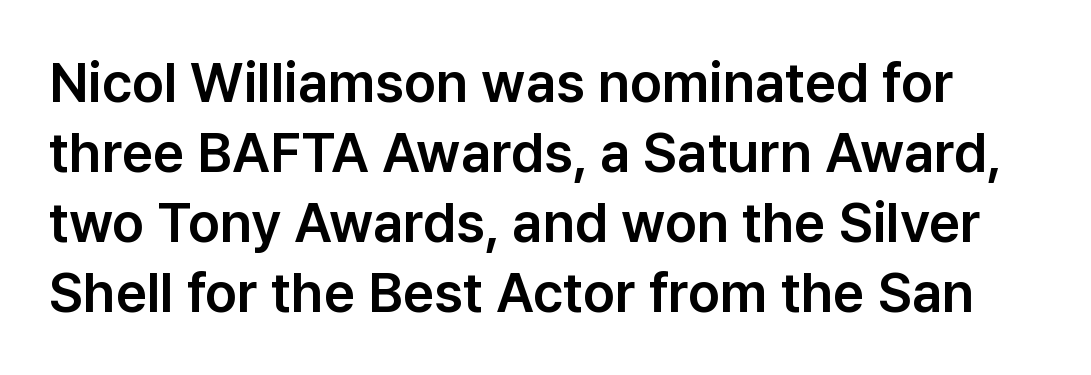
What's the leading like? Ordinary, nothing unusual. If you drew a line through each stem, it would be perfectly vertical. Stroke terminals: plain, sans-serif. Beneath every word, the page is bare.
